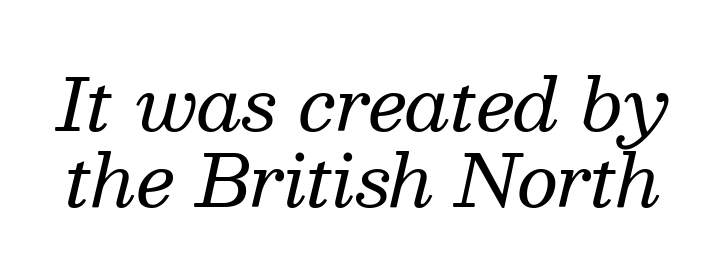
Q: Is the text bold? A: No.
Q: Is the text italic (slanted)? A: Yes, it leans right by about 13 degrees.
Q: Is the typeface a serif or a sans-serif typeface? A: Serif.
Q: Is the text underlined? A: No.
Q: Is the spacing between letters normal or unusually wide? A: Normal.
Q: Is the spacing between lines tight, normal or loose? A: Tight.
Q: Width (condensed, normal, or wide)? A: Normal.
Q: Stroke contrast? A: Medium.
Q: x-height? A: Medium.
Q: Monospaced? A: No.
